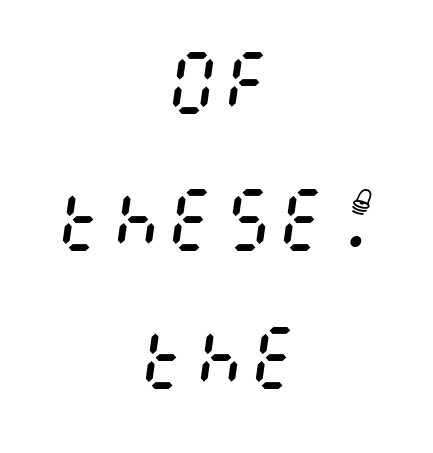
The image shows 69 px regular-weight, condensed type, italic (leaning right); set centered, loose line spacing (1.99x), normal letter spacing, not underlined; medium stroke contrast and a large x-height.
